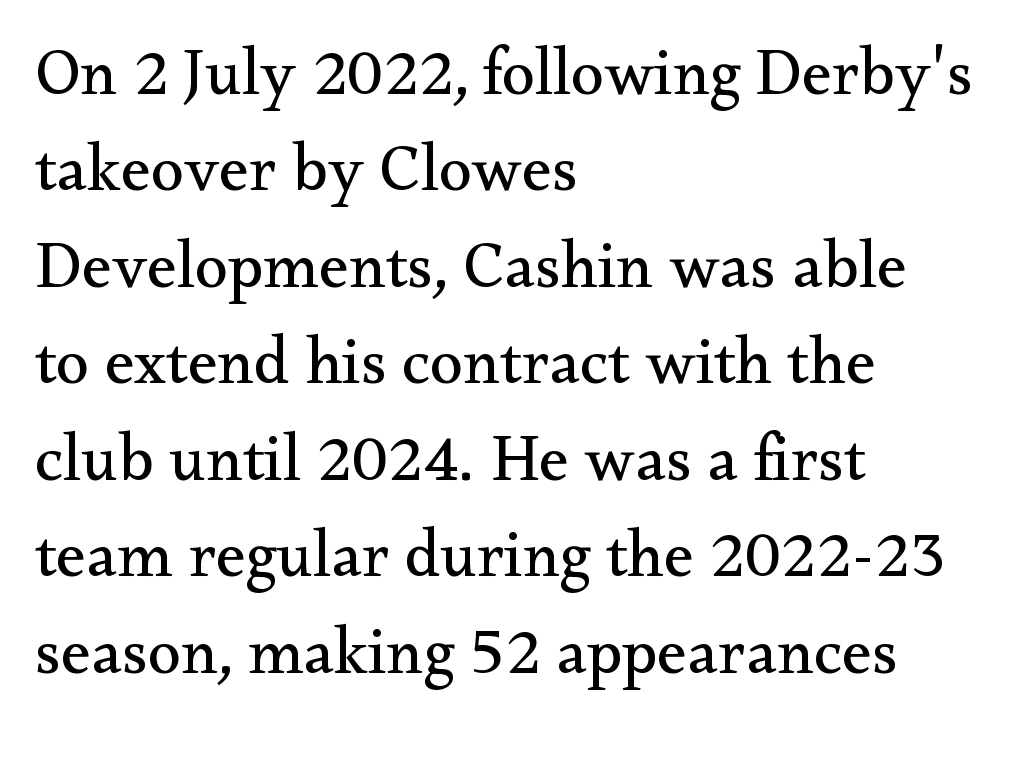
{"serif": "yes", "italic": "no", "bold": "no", "weight": "regular", "width": "normal", "stroke_contrast": "medium", "x_height": "small", "monospaced": "no", "underline": "no", "align": "left", "line_spacing": "normal", "line_spacing_ratio": 1.44, "letter_spacing": "normal", "letter_spacing_em": 0.0, "glyph_px": 67}
